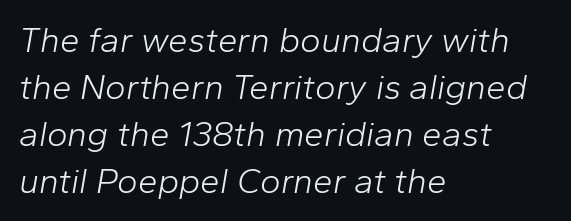
{"italic": "yes", "lean": "right", "slant_degrees": 10, "bold": "no", "weight": "light", "width": "normal", "stroke_contrast": "low", "x_height": "medium", "monospaced": "no", "underline": "no", "align": "left", "line_spacing": "normal", "line_spacing_ratio": 1.34, "letter_spacing": "normal", "letter_spacing_em": 0.0, "glyph_px": 35}
